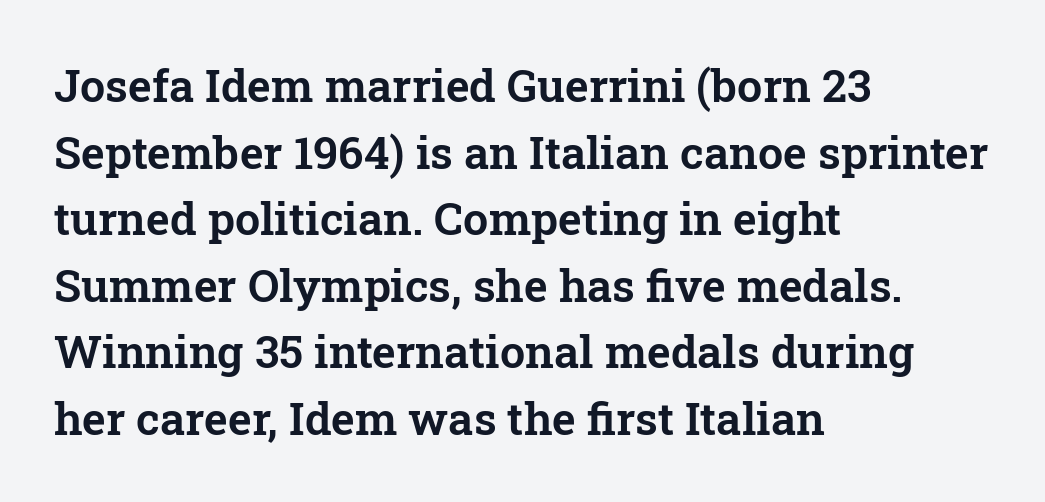
The image shows 45 px serif type, upright; set left-aligned, normal line spacing (1.48x), normal letter spacing, not underlined; low stroke contrast and a medium x-height.
